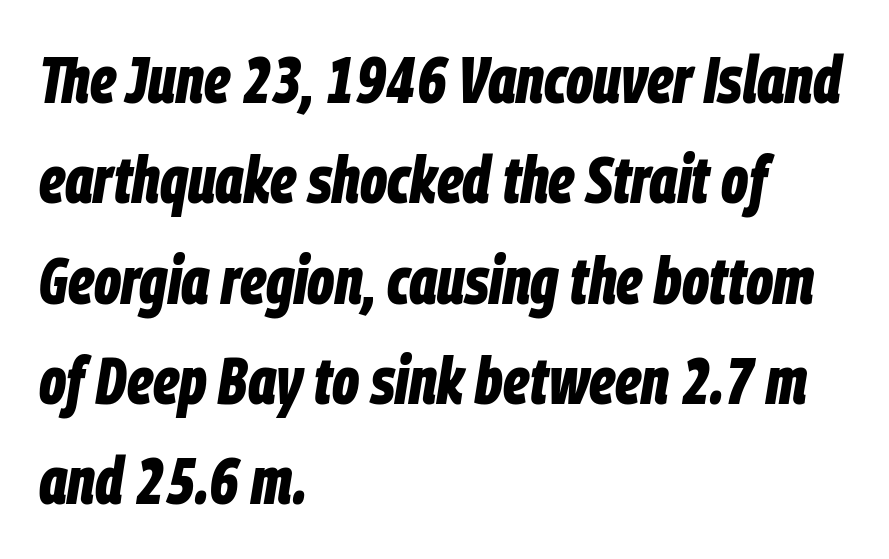
{"italic": "yes", "lean": "right", "slant_degrees": 9, "bold": "yes", "weight": "bold", "width": "condensed", "stroke_contrast": "low", "x_height": "large", "monospaced": "no", "underline": "no", "align": "left", "line_spacing": "normal", "line_spacing_ratio": 1.52, "letter_spacing": "normal", "letter_spacing_em": 0.0, "glyph_px": 66}
